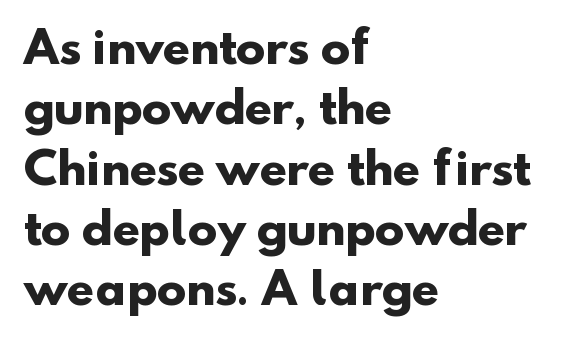
The image shows 44 px heavy sans-serif type; set left-aligned, normal line spacing (1.37x), normal letter spacing, not underlined; low stroke contrast and a small x-height.
